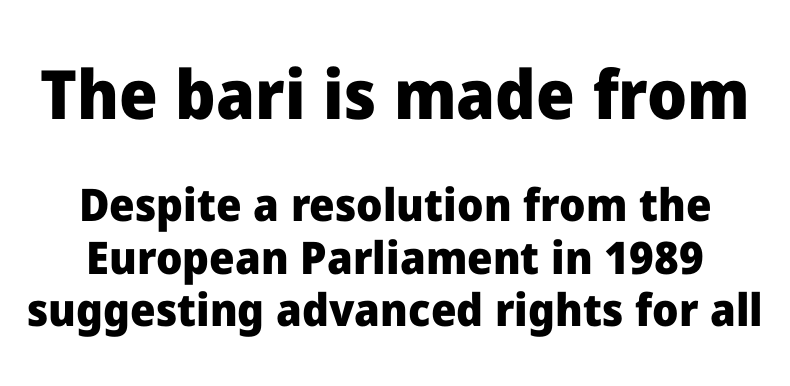
{"serif": "no", "italic": "no", "bold": "yes", "weight": "heavy", "width": "normal", "stroke_contrast": "low", "x_height": "medium", "monospaced": "no", "underline": "no", "line_spacing_ratio": 1.17, "letter_spacing": "normal", "letter_spacing_em": 0.0, "larger_block": "first", "size_ratio": 1.51, "glyph_px": 68}
